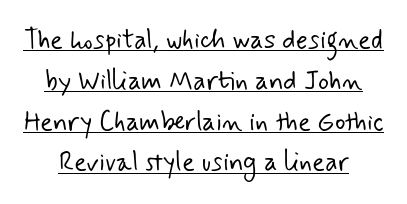
Q: Is the text bold? A: No.
Q: Is the text underlined? A: Yes.
Q: How is the paragraph aligned? A: Centered.
Q: Is the spacing between letters normal or unusually wide? A: Normal.
Q: Is the spacing between lines tight, normal or loose? A: Normal.
